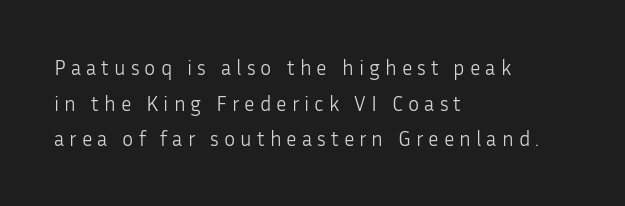
The image shows 21 px text type, upright; set left-aligned, normal line spacing (1.7x), unusually wide letter spacing (+0.24 em), not underlined.
